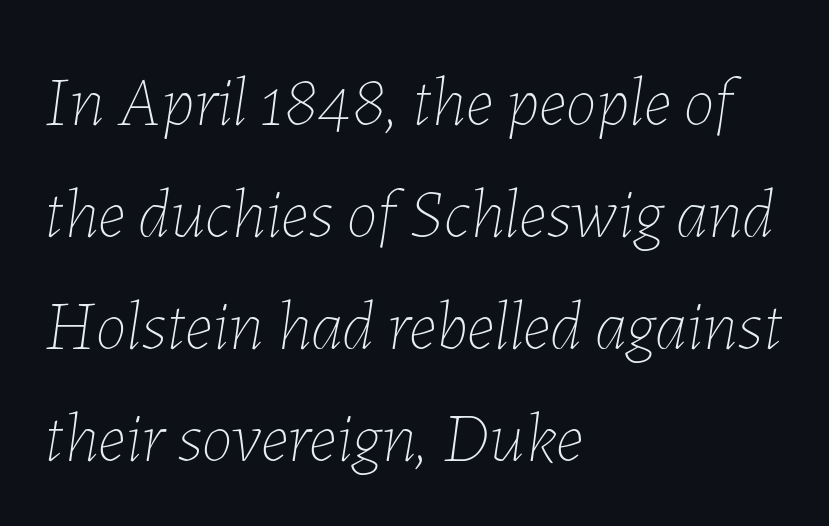
Q: Is the text bold? A: No.
Q: Is the text italic (slanted)? A: Yes, it leans right by about 7 degrees.
Q: Is the text underlined? A: No.
Q: How is the paragraph aligned? A: Left-aligned.
Q: Is the spacing between letters normal or unusually wide? A: Normal.
Q: Is the spacing between lines tight, normal or loose? A: Normal.
Q: Width (condensed, normal, or wide)? A: Normal.
Q: Stroke contrast? A: Low.
Q: x-height? A: Medium.
Q: Monospaced? A: No.
